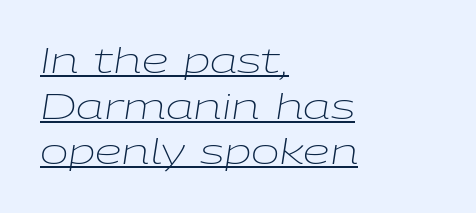
Q: Is the text bold? A: No.
Q: Is the text italic (slanted)? A: Yes, it leans right by about 9 degrees.
Q: Is the text underlined? A: Yes.
Q: How is the paragraph aligned? A: Left-aligned.
Q: Is the spacing between letters normal or unusually wide? A: Normal.
Q: Is the spacing between lines tight, normal or loose? A: Normal.
Q: Width (condensed, normal, or wide)? A: Wide.
Q: Stroke contrast? A: Low.
Q: x-height? A: Medium.
Q: Monospaced? A: No.
